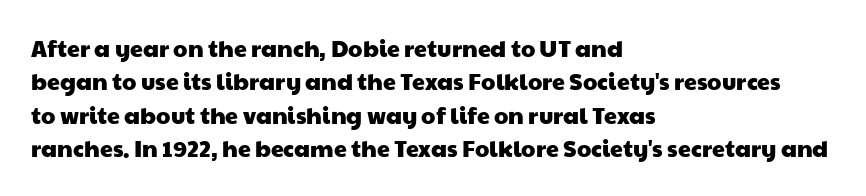
Q: Is the text underlined? A: No.
Q: How is the paragraph aligned? A: Left-aligned.
Q: Is the spacing between letters normal or unusually wide? A: Normal.
Q: Is the spacing between lines tight, normal or loose? A: Normal.
